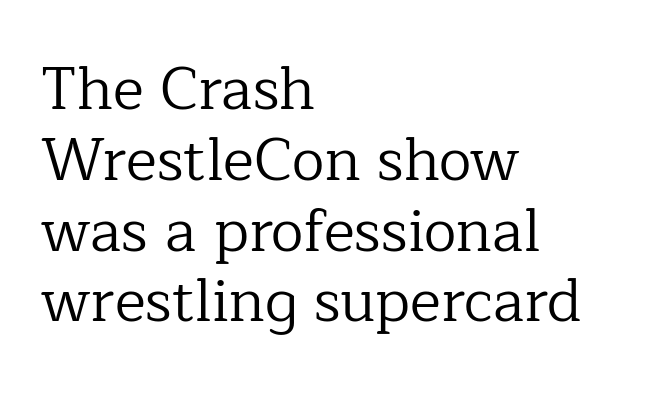
Q: Is the text bold? A: No.
Q: Is the text italic (slanted)? A: No, it is upright.
Q: Is the typeface a serif or a sans-serif typeface? A: Serif.
Q: Is the text underlined? A: No.
Q: How is the paragraph aligned? A: Left-aligned.
Q: Is the spacing between letters normal or unusually wide? A: Normal.
Q: Width (condensed, normal, or wide)? A: Normal.
Q: Stroke contrast? A: Low.
Q: x-height? A: Medium.
Q: Monospaced? A: No.
